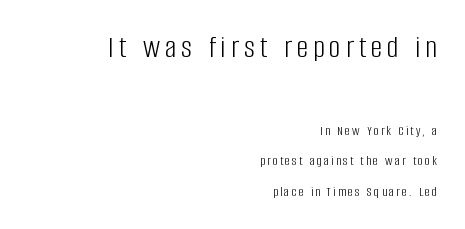
{"serif": "no", "italic": "no", "bold": "no", "weight": "light", "width": "condensed", "stroke_contrast": "low", "x_height": "large", "monospaced": "no", "underline": "no", "align": "right", "line_spacing": "loose", "line_spacing_ratio": 2.15, "larger_block": "first", "size_ratio": 2.29, "glyph_px": 32}
